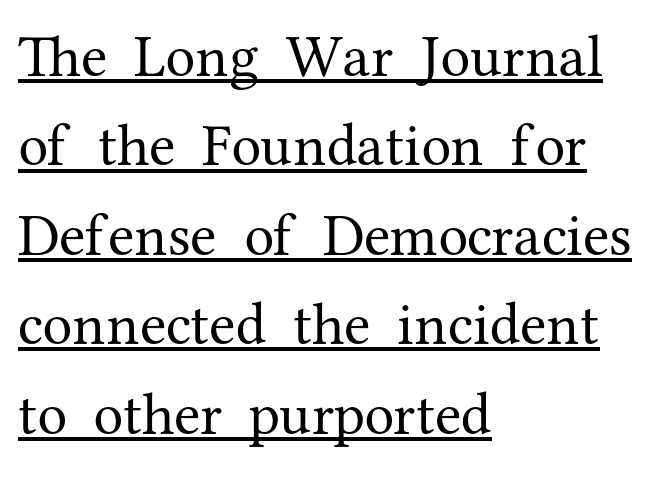
Q: Is the text bold? A: No.
Q: Is the text italic (slanted)? A: No, it is upright.
Q: Is the typeface a serif or a sans-serif typeface? A: Serif.
Q: Is the text underlined? A: Yes.
Q: How is the paragraph aligned? A: Left-aligned.
Q: Is the spacing between letters normal or unusually wide? A: Normal.
Q: Is the spacing between lines tight, normal or loose? A: Normal.
Q: Width (condensed, normal, or wide)? A: Normal.
Q: Stroke contrast? A: Medium.
Q: x-height? A: Medium.
Q: Monospaced? A: No.
